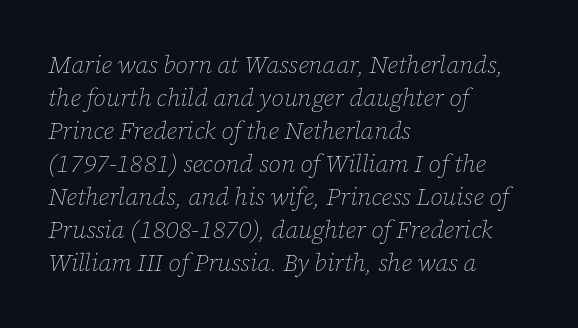
The image shows 25 px text type, italic (leaning right); set left-aligned, normal line spacing (1.32x), normal letter spacing, not underlined.
